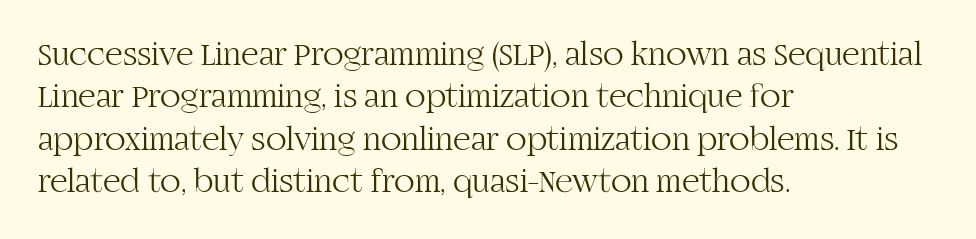
The lines sit at an ordinary, default distance from one another. The passage is arranged the way most books set body copy — flush left. You could call the tracking neutral — neither tight nor loose. Think of a printed novel: that variable character pitch is what you see here. Stroke thickness stays within the range of a standard reading face or lighter.
